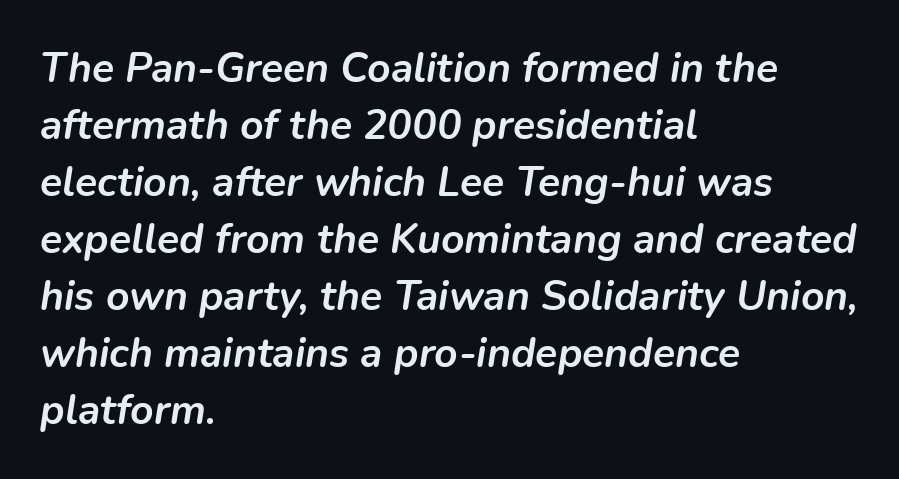
Caption: bold face, heavy strokes. Alignment: flush left. Baseline-to-baseline distance is the conventional proportion of letter height. Nothing unusual about the tracking: characters are spaced as the font intends.
